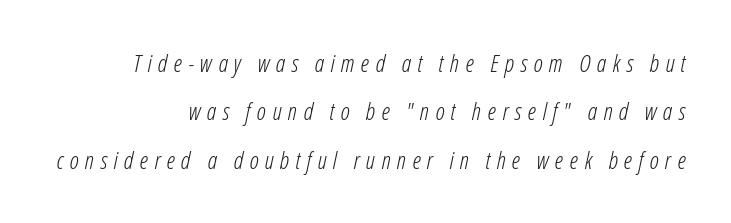
The lines are spread far apart with generous leading. No heavy texture on the line: the type isn't bold. An italicized treatment has been applied to the whole sample. Horizontal alignment here is rightward, an uncommon choice for prose.
